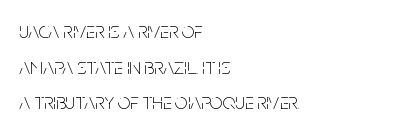
The weight tops out at a normal text grade. Students, observe: this is what conventionally led text looks like. Look at the tracking — it's just the regular setting, nothing added. Typeset ragged right — the left edge is the straight one. Only glyphs here, with clear space below each row.
